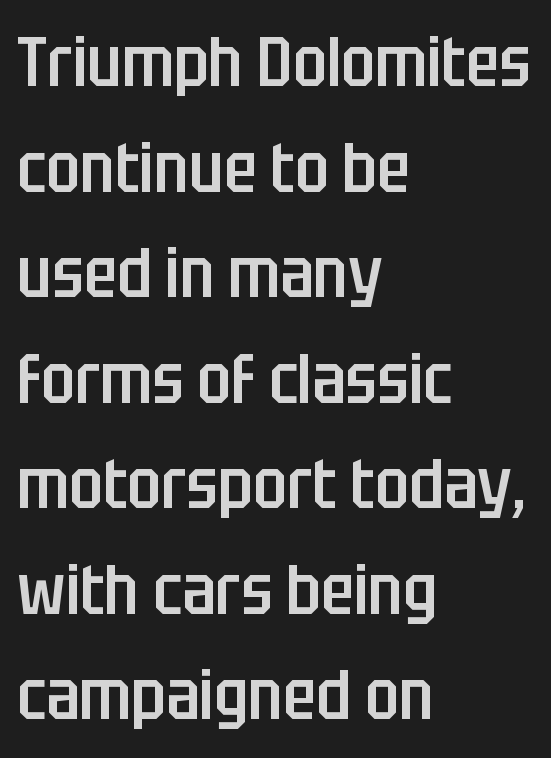
Q: Is the text bold? A: Semi-bold.
Q: Is the text italic (slanted)? A: No, it is upright.
Q: Is the typeface a serif or a sans-serif typeface? A: Sans-serif.
Q: Is the text underlined? A: No.
Q: How is the paragraph aligned? A: Left-aligned.
Q: Is the spacing between letters normal or unusually wide? A: Normal.
Q: Is the spacing between lines tight, normal or loose? A: Normal.
Q: Width (condensed, normal, or wide)? A: Condensed.
Q: Stroke contrast? A: Low.
Q: x-height? A: Large.
Q: Monospaced? A: No.
